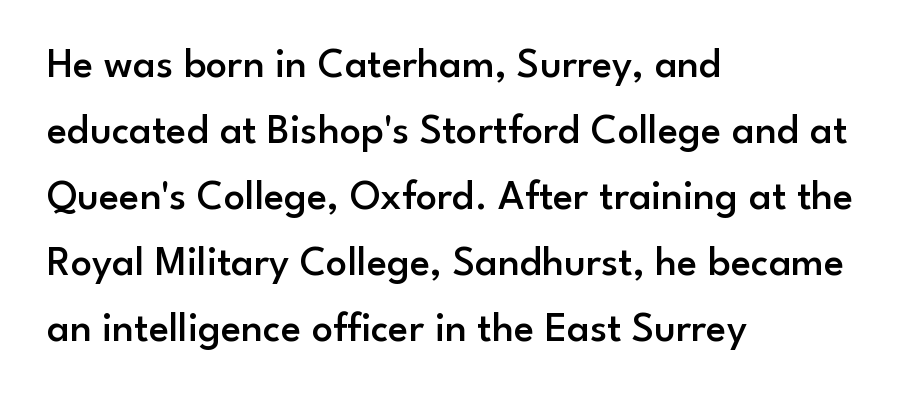
The paragraph has a hard left edge and a soft right edge. This sample uses a sans-serif face. Rule under the text: the space is simply empty. Observe the ordinary spacing: letters are neighbours, not strangers. The passage shown is typed in a proportional face where columns would drift.
